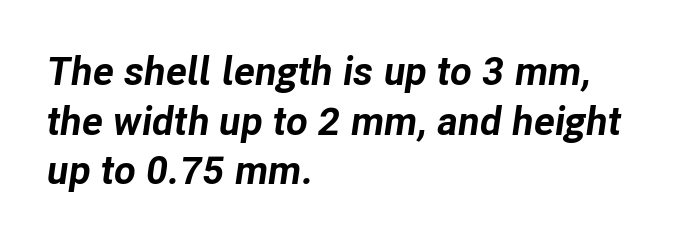
Do the characters align in a grid? No, the font is proportional. Emphasis by weight is at full strength: bold. Beneath every word, the page is bare. What stands out about the letter spacing? Nothing — it is the standard amount.
